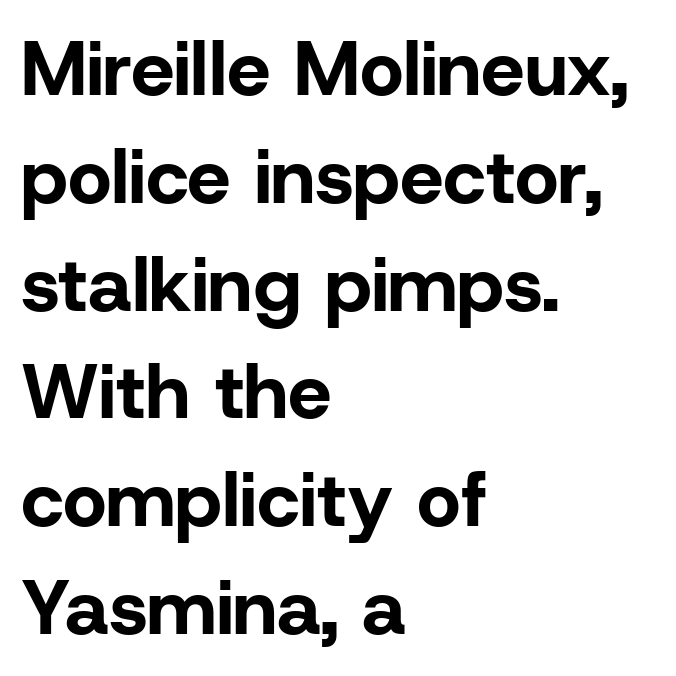
The image shows 77 px bold sans-serif type, upright; set left-aligned, normal line spacing (1.4x), normal letter spacing, not underlined; low stroke contrast and a medium x-height.
